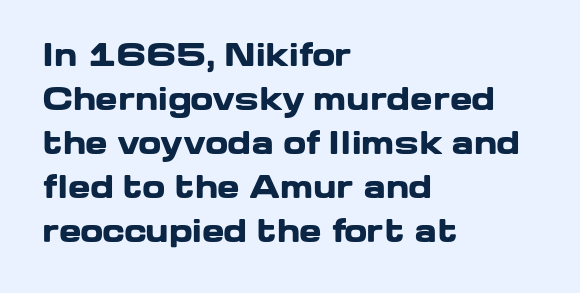
The image shows 30 px heavy, wide sans-serif type, upright; set left-aligned, normal line spacing (1.47x), normal letter spacing, not underlined; low stroke contrast and a medium x-height.
